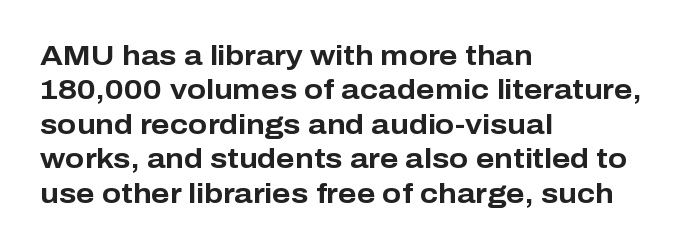
The image shows 28 px bold sans-serif type, upright; set left-aligned, line spacing 1.23x, normal letter spacing, not underlined; low stroke contrast and a medium x-height.
